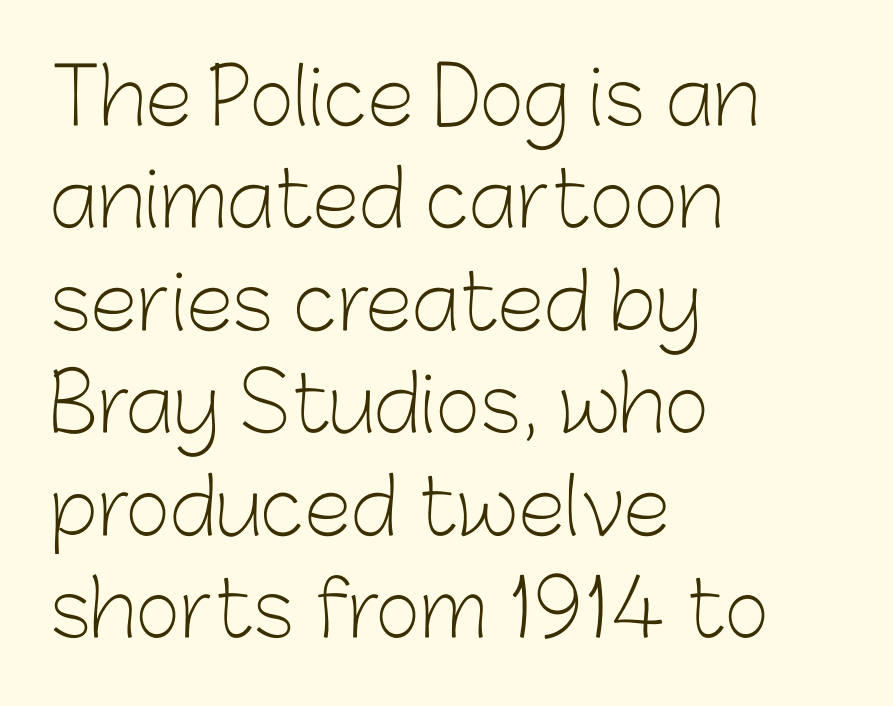
The image shows 77 px light sans-serif type, upright; set left-aligned, normal line spacing (1.33x), normal letter spacing, not underlined; low stroke contrast and a medium x-height.
